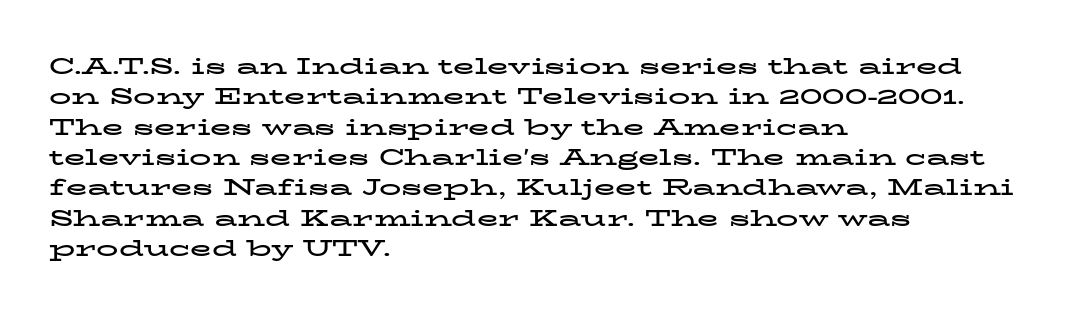
Q: Is the text bold? A: Yes.
Q: Is the text italic (slanted)? A: No, it is upright.
Q: Is the text underlined? A: No.
Q: How is the paragraph aligned? A: Left-aligned.
Q: Is the spacing between letters normal or unusually wide? A: Normal.
Q: Is the spacing between lines tight, normal or loose? A: Normal.
